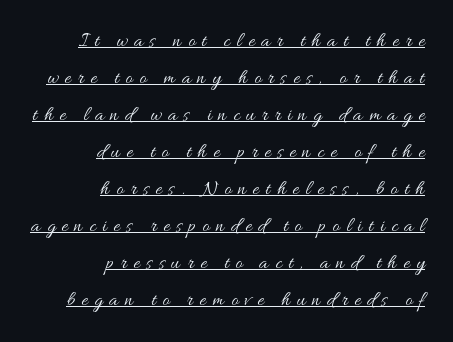
Q: Is the text bold? A: No.
Q: Is the text italic (slanted)? A: Yes.
Q: Is the text underlined? A: Yes.
Q: How is the paragraph aligned? A: Right-aligned.
Q: Is the spacing between letters normal or unusually wide? A: Unusually wide.
